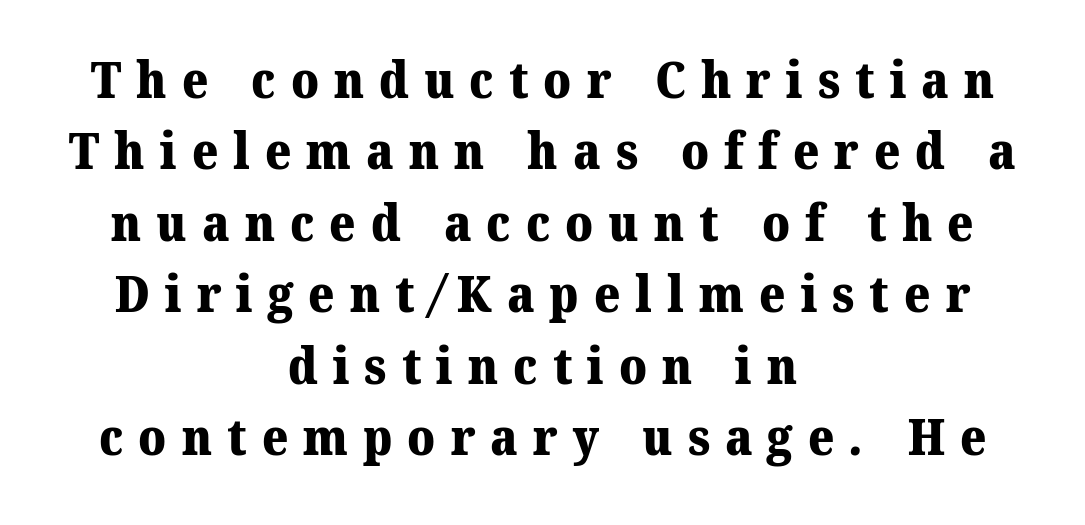
The image shows 50 px heavy serif type; set centered, normal line spacing (1.43x), unusually wide letter spacing (+0.3 em), not underlined; medium stroke contrast and a medium x-height.
